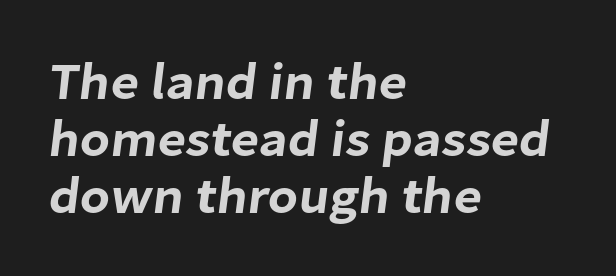
The image shows 52 px sans-serif type; set left-aligned, tight line spacing (1.1x), normal letter spacing, not underlined; low stroke contrast and a medium x-height.
